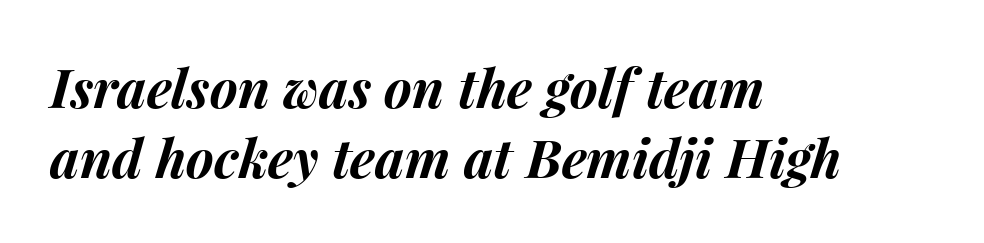
{"italic": "yes", "lean": "right", "slant_degrees": 15, "bold": "yes", "weight": "bold", "width": "normal", "stroke_contrast": "medium", "x_height": "medium", "monospaced": "no", "underline": "no", "align": "left", "line_spacing": "normal", "line_spacing_ratio": 1.33, "letter_spacing": "normal", "letter_spacing_em": 0.0, "glyph_px": 53}
